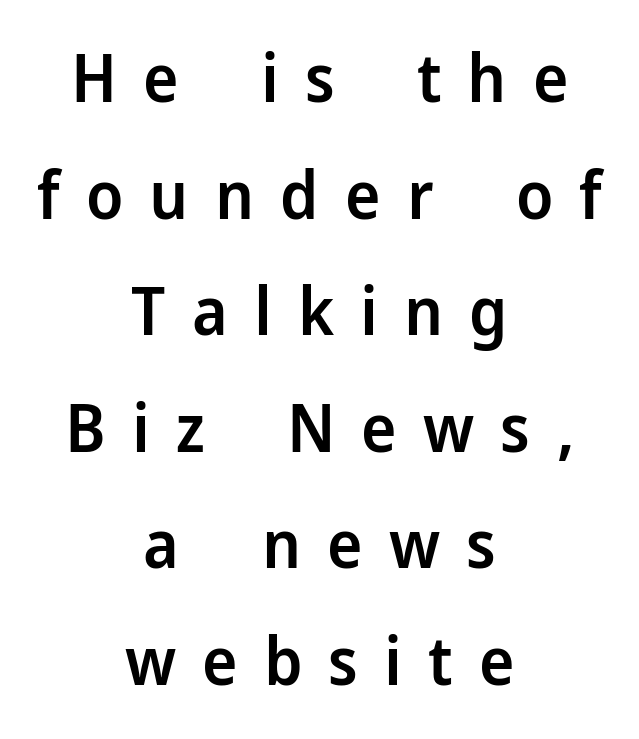
The lettering holds an erect, upright posture throughout. Tracking here is generous; glyphs stand well apart from one another. The whitespace from short lines is split evenly between both sides. To sum up the face: it is a sans, with no serifs. Character widths vary here, with narrow letters taking less room than wide ones. The strip under each line holds only bare page.
